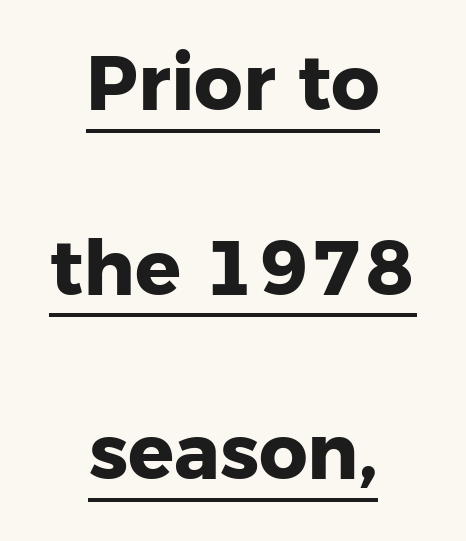
Underline: present. Looks like regular typesetting: each glyph gets only the width it needs. Characters follow at the spacing the type designer built in. The glyphs have the mass of a bold cut. These lines stack symmetrically, like a column narrowing and widening about its center. Typographically, this falls in the sans-serif category.
